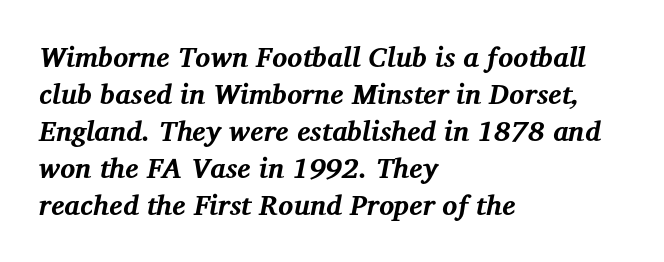
{"serif": "yes", "italic": "yes", "lean": "right", "slant_degrees": 12, "bold": "yes", "weight": "bold", "width": "normal", "stroke_contrast": "medium", "x_height": "medium", "monospaced": "no", "underline": "no", "align": "left", "line_spacing": "normal", "line_spacing_ratio": 1.32, "letter_spacing": "normal", "letter_spacing_em": 0.0, "glyph_px": 28}
